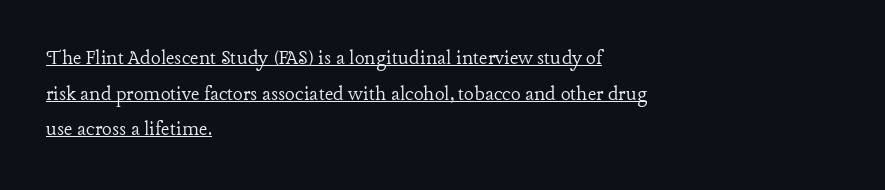
Q: Is the text bold? A: No.
Q: Is the text italic (slanted)? A: No, it is upright.
Q: Is the text underlined? A: Yes.
Q: How is the paragraph aligned? A: Left-aligned.
Q: Is the spacing between letters normal or unusually wide? A: Normal.
Q: Is the spacing between lines tight, normal or loose? A: Normal.
